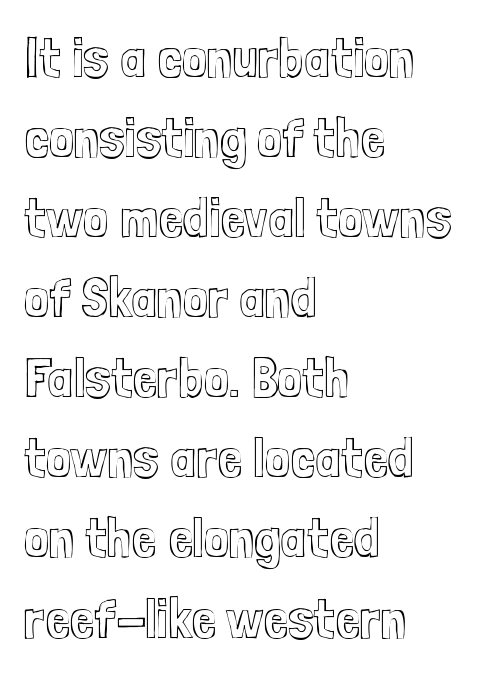
{"italic": "no", "width": "condensed", "x_height": "medium", "monospaced": "no", "underline": "no", "align": "left", "line_spacing": "normal", "line_spacing_ratio": 1.43, "letter_spacing": "normal", "letter_spacing_em": 0.0, "glyph_px": 56}
